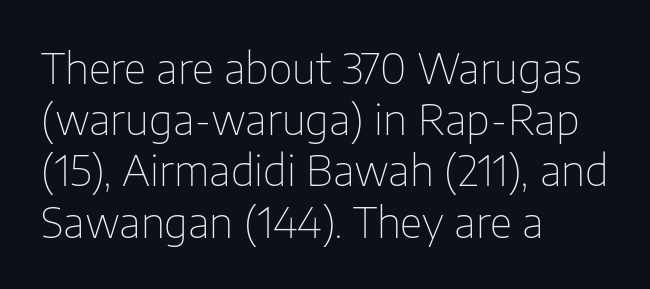
The specimen reads as upright at a glance. Descenders hang freely into open space. The face used here is proportionally spaced, like ordinary book or web type. In CSS terms this would be text-align: left.
